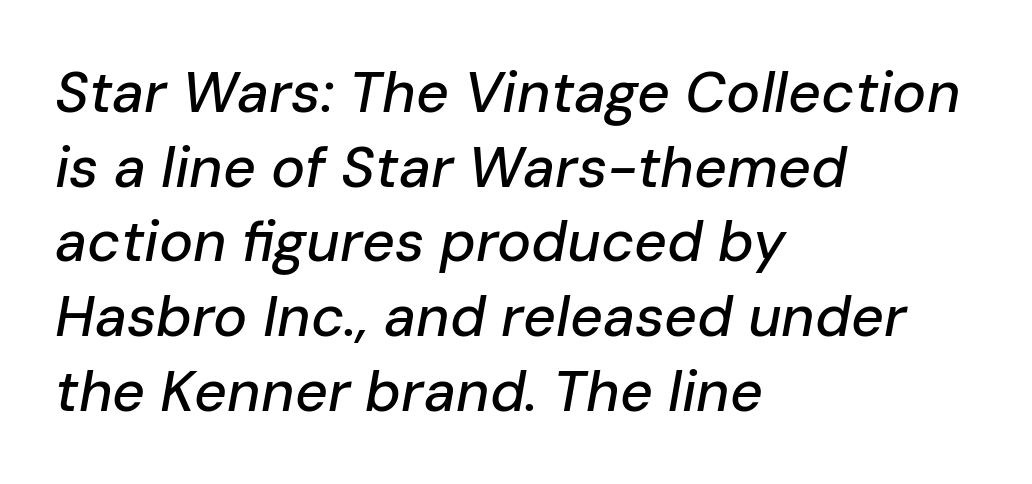
Q: Is the text italic (slanted)? A: Yes, it leans right by about 10 degrees.
Q: Is the text underlined? A: No.
Q: How is the paragraph aligned? A: Left-aligned.
Q: Is the spacing between letters normal or unusually wide? A: Normal.
Q: Is the spacing between lines tight, normal or loose? A: Normal.
Q: Width (condensed, normal, or wide)? A: Normal.
Q: Stroke contrast? A: Low.
Q: x-height? A: Medium.
Q: Monospaced? A: No.
